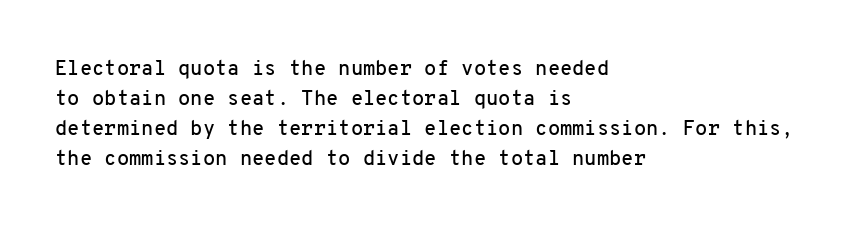
Q: Is the text italic (slanted)? A: No, it is upright.
Q: Is the text underlined? A: No.
Q: How is the paragraph aligned? A: Left-aligned.
Q: Is the spacing between letters normal or unusually wide? A: Normal.
Q: Is the spacing between lines tight, normal or loose? A: Normal.
